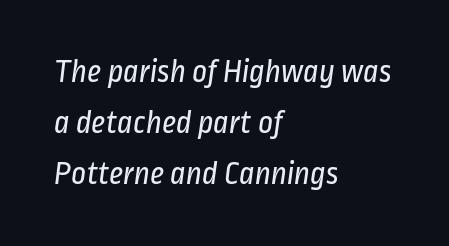
The image shows 33 px regular-weight, condensed sans-serif type; set left-aligned, normal line spacing (1.54x), normal letter spacing, not underlined; low stroke contrast and a medium x-height.
